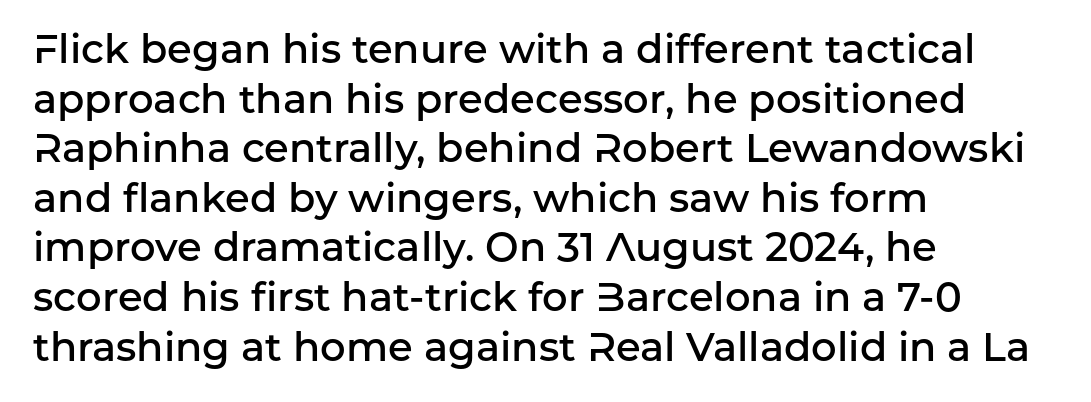
{"serif": "no", "italic": "no", "bold": "semi", "weight": "semibold", "width": "normal", "stroke_contrast": "low", "x_height": "medium", "monospaced": "no", "underline": "no", "align": "left", "line_spacing_ratio": 1.24, "letter_spacing": "normal", "letter_spacing_em": 0.0, "glyph_px": 40}
